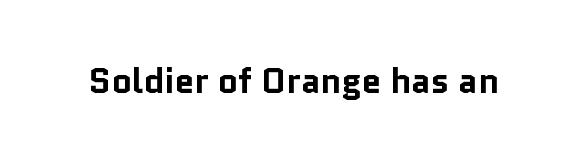
{"serif": "no", "italic": "no", "bold": "yes", "weight": "bold", "width": "normal", "stroke_contrast": "low", "x_height": "medium", "monospaced": "no", "underline": "no", "letter_spacing": "normal", "letter_spacing_em": 0.0, "glyph_px": 35}
